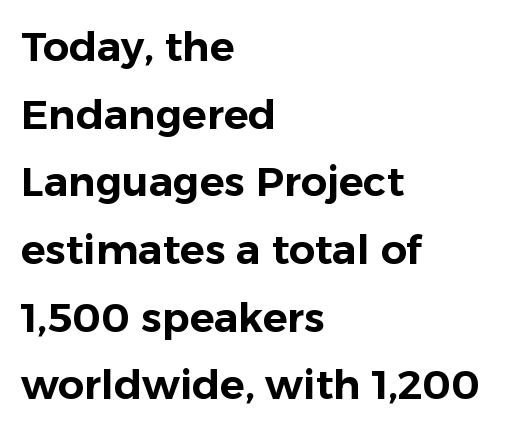
{"serif": "no", "italic": "no", "width": "normal", "stroke_contrast": "low", "x_height": "medium", "monospaced": "no", "underline": "no", "align": "left", "line_spacing": "normal", "line_spacing_ratio": 1.65, "letter_spacing": "normal", "letter_spacing_em": 0.0, "glyph_px": 41}
